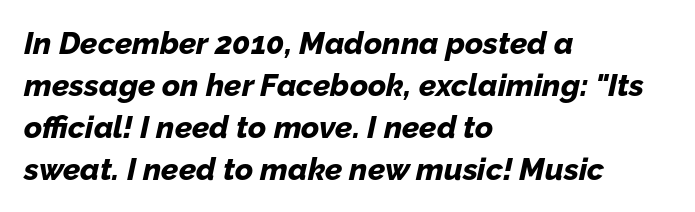
Q: Is the text bold? A: Yes.
Q: Is the text italic (slanted)? A: Yes, it leans right by about 12 degrees.
Q: Is the text underlined? A: No.
Q: How is the paragraph aligned? A: Left-aligned.
Q: Is the spacing between letters normal or unusually wide? A: Normal.
Q: Is the spacing between lines tight, normal or loose? A: Normal.
Q: Width (condensed, normal, or wide)? A: Normal.
Q: Stroke contrast? A: Low.
Q: x-height? A: Medium.
Q: Monospaced? A: No.
